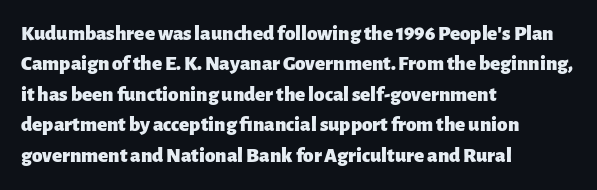
The image shows 21 px bold type, upright; set left-aligned, normal line spacing (1.45x), normal letter spacing, not underlined.
